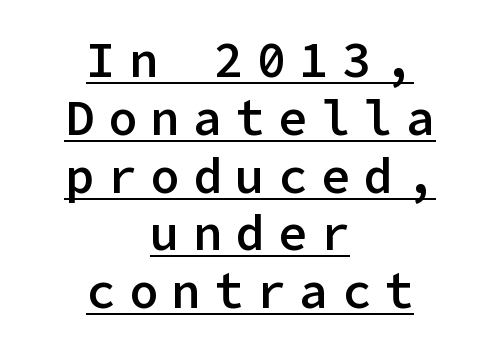
The image shows 49 px semibold sans-serif type, upright; set centered, line spacing 1.18x, unusually wide letter spacing (+0.27 em), underlined; low stroke contrast and a medium x-height.
